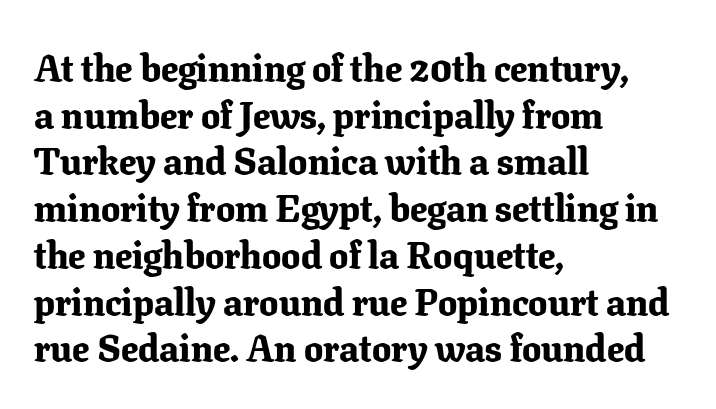
{"serif": "yes", "italic": "no", "bold": "yes", "weight": "bold", "width": "normal", "stroke_contrast": "low", "x_height": "medium", "monospaced": "no", "underline": "no", "align": "left", "line_spacing_ratio": 1.23, "letter_spacing": "normal", "letter_spacing_em": 0.0, "glyph_px": 38}
